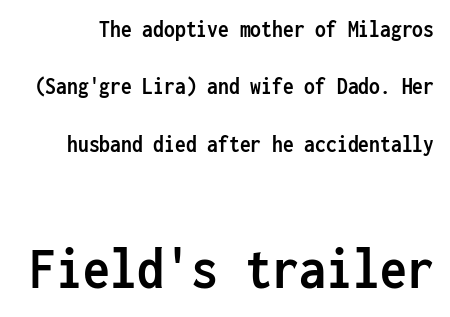
Q: Is the text bold? A: Yes.
Q: Is the text italic (slanted)? A: No, it is upright.
Q: Is the typeface a serif or a sans-serif typeface? A: Sans-serif.
Q: Is the text underlined? A: No.
Q: Is the spacing between letters normal or unusually wide? A: Normal.
Q: Is the spacing between lines tight, normal or loose? A: Loose.
Q: Which block of text is set in a larger size, the first (top) or the second (bottom)? A: The second (bottom) one.
Q: Width (condensed, normal, or wide)? A: Condensed.
Q: Stroke contrast? A: Low.
Q: x-height? A: Medium.
Q: Monospaced? A: Yes.
